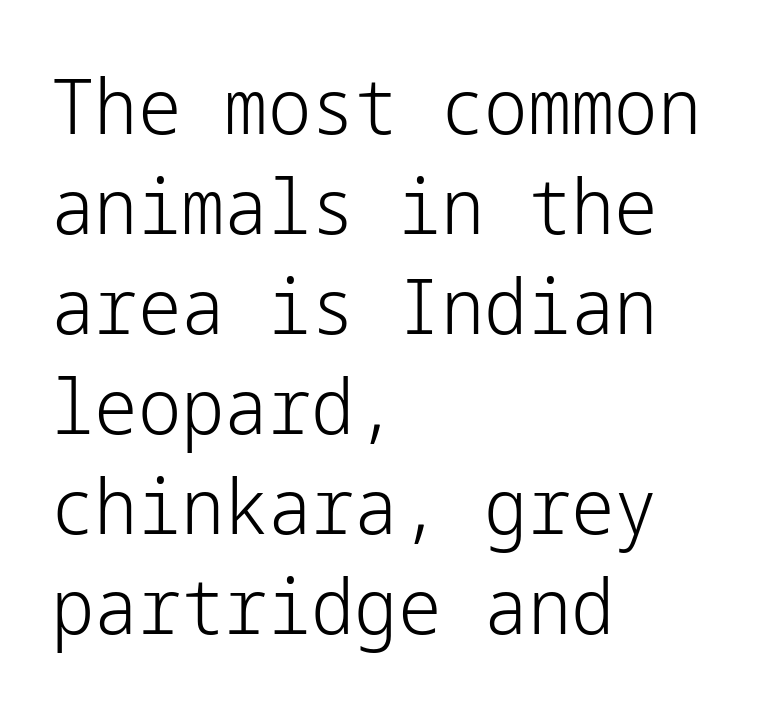
{"serif": "no", "italic": "no", "bold": "no", "weight": "light", "width": "normal", "stroke_contrast": "low", "x_height": "medium", "underline": "no", "align": "left", "line_spacing": "normal", "line_spacing_ratio": 1.3, "letter_spacing": "normal", "letter_spacing_em": 0.0, "glyph_px": 77}
